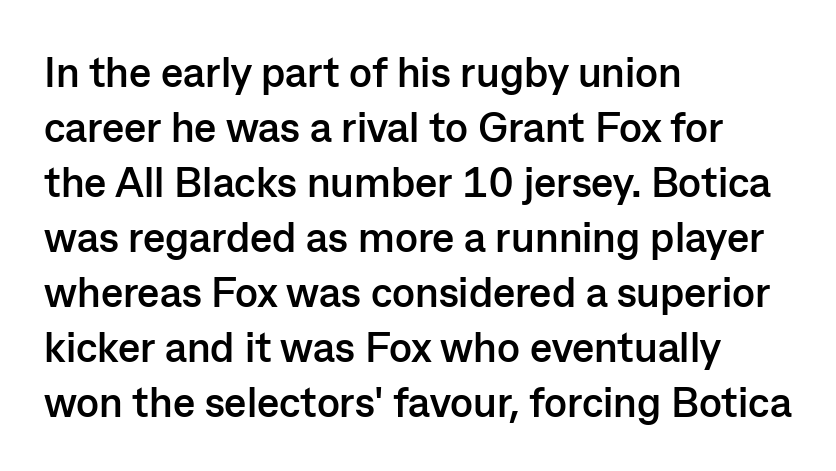
These lines keep a tight, regular rhythm from letter to letter. This block has exactly the height ordinary leading produces. Ascenders rise straight up at ninety degrees. Varying glyph widths throughout — classic text-font behaviour. Compared with an ordinary text face, these strokes are far heavier — a full bold.
